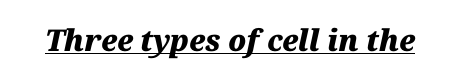
{"italic": "yes", "lean": "right", "slant_degrees": 12, "bold": "yes", "weight": "heavy", "width": "normal", "stroke_contrast": "medium", "x_height": "medium", "monospaced": "no", "underline": "yes", "letter_spacing": "normal", "letter_spacing_em": 0.0, "glyph_px": 30}
